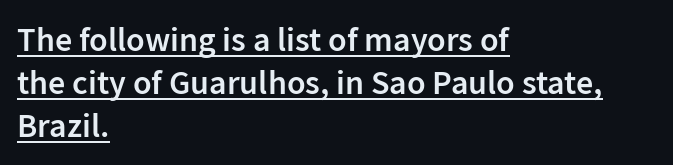
Semibold letterforms, between regular and bold. Examine the stroke ends and you'll find no serifs. Designer's note — italics off, roman on. This rendering features underlined lettering.
